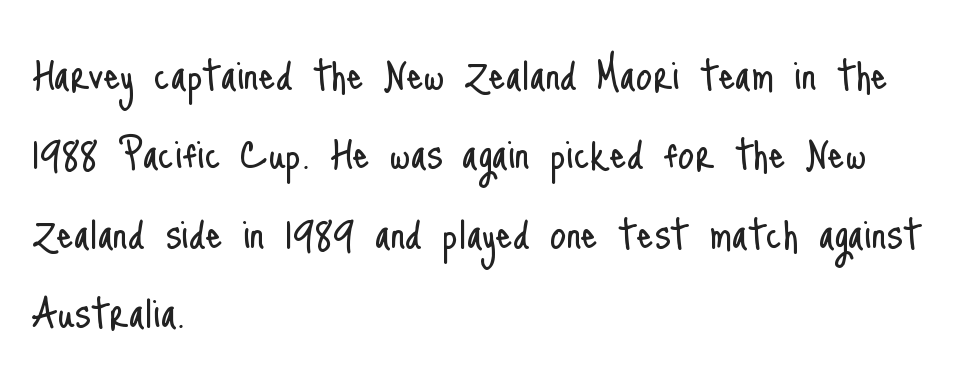
The image shows 53 px light, condensed sans-serif type, upright; set left-aligned, normal line spacing (1.5x), normal letter spacing, not underlined; low stroke contrast and a small x-height.
